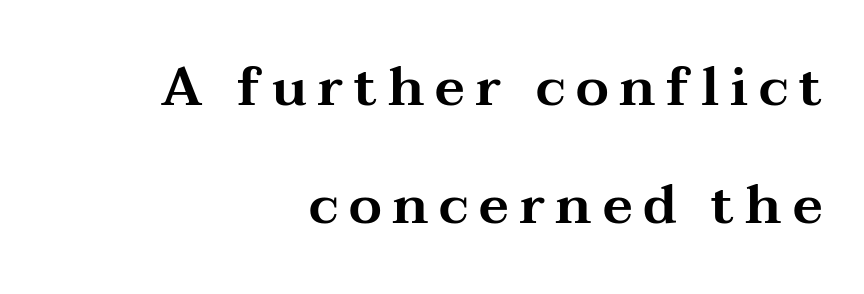
The strip under each line holds only bare page. This sample has the flowing, uneven cadence of proportional lettering. Upright lettering throughout. Yep, those are serifs on the letters. In CSS terms this would be text-align: right. Successive baselines arrive slowly, with a big drop between each.
